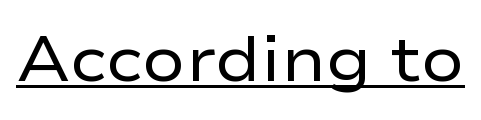
{"serif": "no", "italic": "no", "bold": "no", "weight": "regular", "width": "wide", "stroke_contrast": "low", "x_height": "medium", "monospaced": "no", "underline": "yes", "letter_spacing": "normal", "letter_spacing_em": 0.0, "glyph_px": 64}
